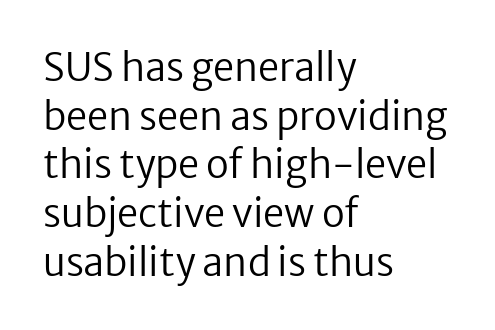
The image shows 38 px regular-weight sans-serif type, upright; set left-aligned, normal line spacing (1.28x), normal letter spacing, not underlined; low stroke contrast and a medium x-height.
